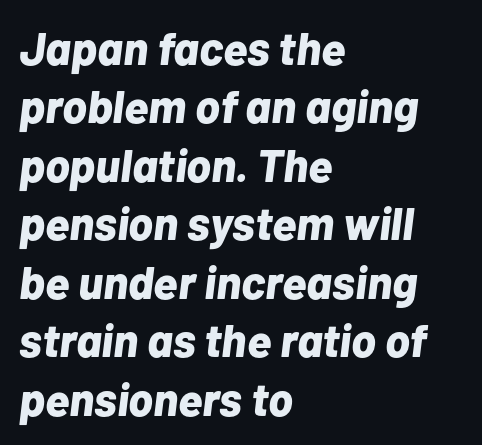
Q: Is the text bold? A: Yes.
Q: Is the text italic (slanted)? A: Yes, it leans right by about 7 degrees.
Q: Is the text underlined? A: No.
Q: How is the paragraph aligned? A: Left-aligned.
Q: Is the spacing between letters normal or unusually wide? A: Normal.
Q: Is the spacing between lines tight, normal or loose? A: Normal.
Q: Width (condensed, normal, or wide)? A: Normal.
Q: Stroke contrast? A: Low.
Q: x-height? A: Medium.
Q: Monospaced? A: No.
